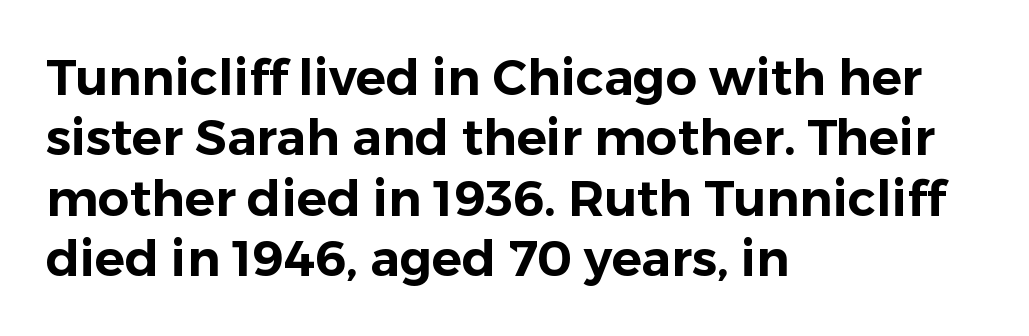
{"serif": "no", "italic": "no", "width": "normal", "stroke_contrast": "low", "x_height": "medium", "monospaced": "no", "underline": "no", "align": "left", "line_spacing_ratio": 1.21, "letter_spacing": "normal", "letter_spacing_em": 0.0, "glyph_px": 50}
